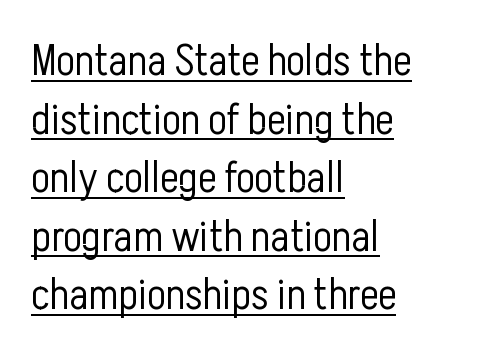
{"serif": "no", "italic": "no", "bold": "no", "weight": "light", "width": "condensed", "stroke_contrast": "low", "x_height": "medium", "monospaced": "no", "underline": "yes", "align": "left", "line_spacing": "normal", "line_spacing_ratio": 1.33, "letter_spacing": "normal", "letter_spacing_em": 0.0, "glyph_px": 44}
